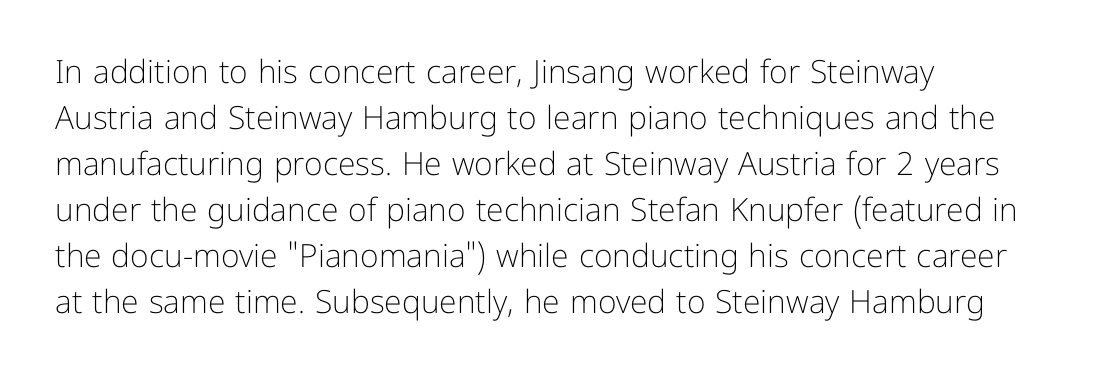
{"serif": "no", "italic": "no", "bold": "no", "weight": "light", "width": "normal", "stroke_contrast": "low", "x_height": "medium", "monospaced": "no", "underline": "no", "align": "left", "line_spacing": "normal", "line_spacing_ratio": 1.44, "letter_spacing": "normal", "letter_spacing_em": 0.0, "glyph_px": 32}
